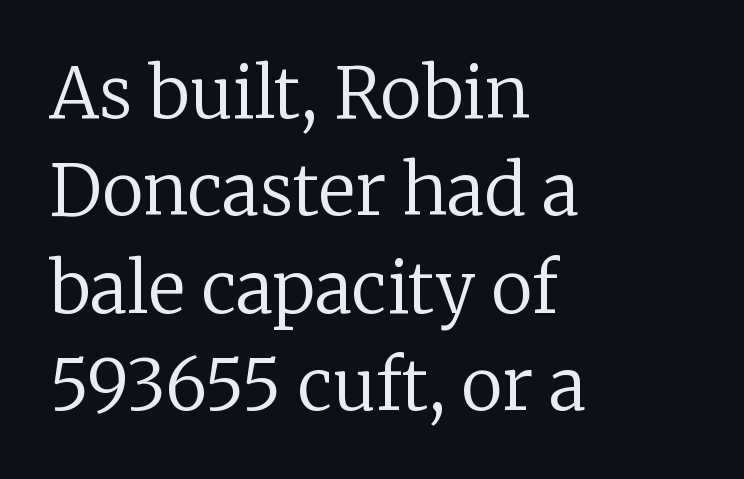
{"serif": "yes", "italic": "no", "bold": "no", "weight": "regular", "width": "normal", "stroke_contrast": "low", "x_height": "medium", "monospaced": "no", "underline": "no", "align": "left", "line_spacing": "normal", "line_spacing_ratio": 1.39, "letter_spacing": "normal", "letter_spacing_em": 0.0, "glyph_px": 70}
